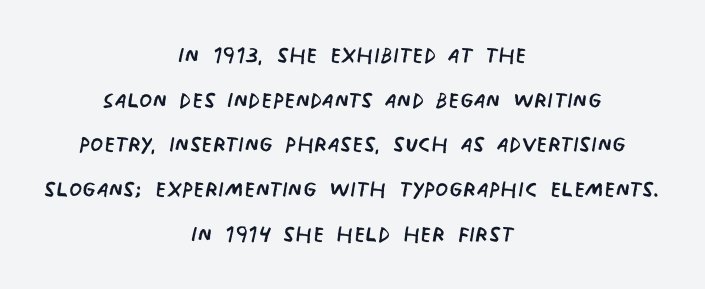
Default kerning and tracking; the words read as compact shapes. Students, observe: this is what conventionally led text looks like. The weight tops out at a normal text grade. A sans-serif font was chosen for this passage. A student would call this center alignment; a typographer would say set centered. These lines are rendered in a variable-pitch font.
